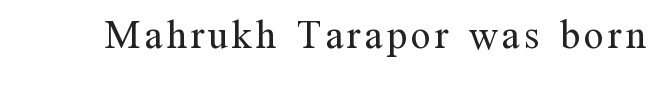
Regarding serifs, this sample has them. Is the type heavy? It reads as light-to-regular instead. A typesetter would mark this as roman, not italic. Descenders are the only things crossing below the line.
